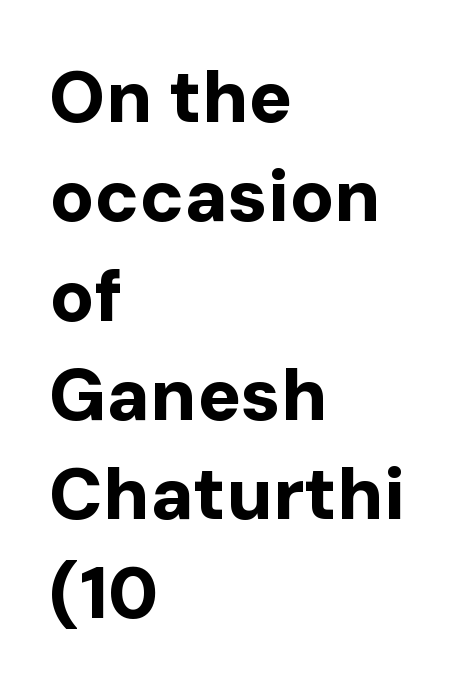
The image shows 73 px bold sans-serif type, upright; set left-aligned, normal line spacing (1.36x), normal letter spacing, not underlined; low stroke contrast and a medium x-height.
